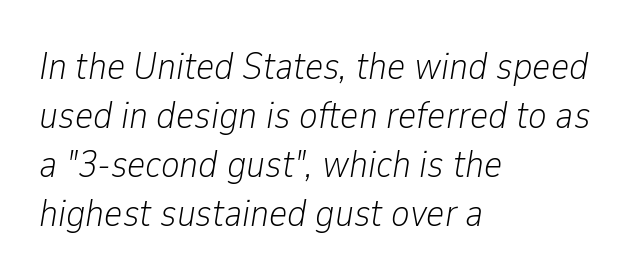
{"italic": "yes", "lean": "right", "slant_degrees": 9, "bold": "no", "weight": "light", "width": "condensed", "stroke_contrast": "low", "x_height": "medium", "monospaced": "no", "underline": "no", "align": "left", "line_spacing": "normal", "line_spacing_ratio": 1.26, "letter_spacing": "normal", "letter_spacing_em": 0.0, "glyph_px": 39}
